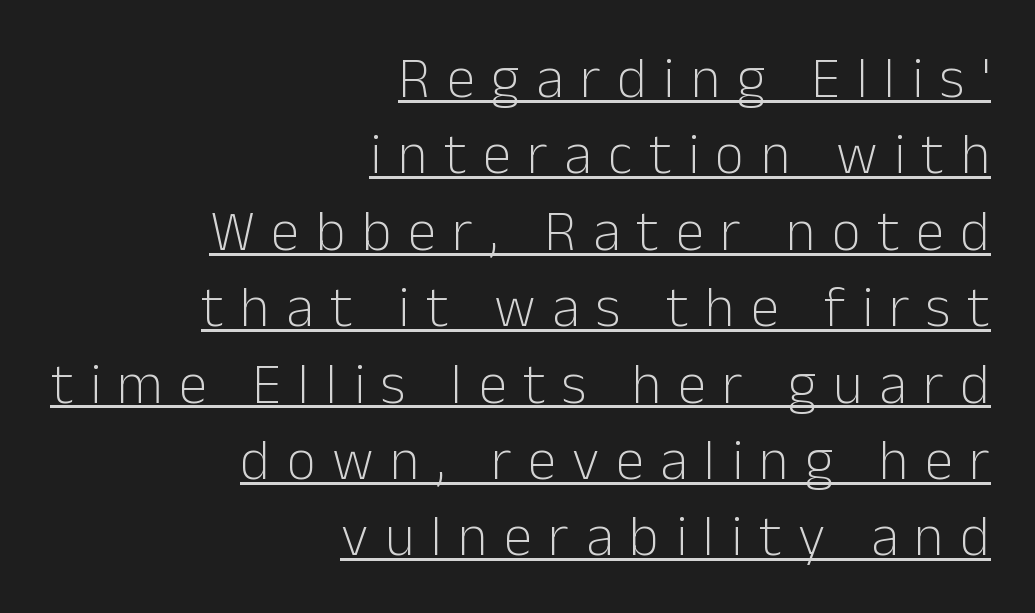
The image shows 57 px light sans-serif type, upright; set right-aligned, normal line spacing (1.34x), unusually wide letter spacing (+0.29 em), underlined; low stroke contrast and a medium x-height.
